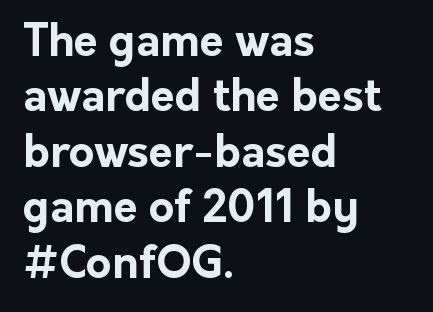
Rule under the text: the space is simply empty. Each glyph is drawn with heavy, bold strokes. Style check: upright. One-word summary of the alignment: left. The letters advance in unequal steps, a hallmark of proportional type.
